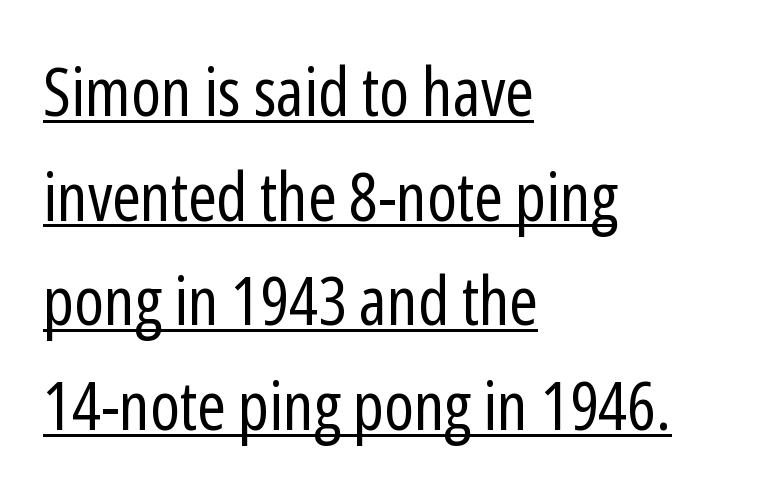
The image shows 68 px regular-weight, condensed sans-serif type, upright; set left-aligned, normal line spacing (1.54x), normal letter spacing, underlined; low stroke contrast and a medium x-height.
